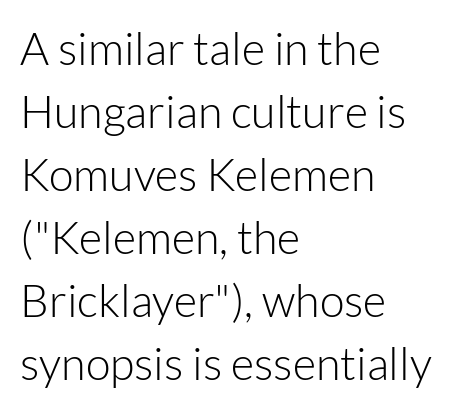
Q: Is the text bold? A: No.
Q: Is the text italic (slanted)? A: No, it is upright.
Q: Is the typeface a serif or a sans-serif typeface? A: Sans-serif.
Q: Is the text underlined? A: No.
Q: How is the paragraph aligned? A: Left-aligned.
Q: Is the spacing between letters normal or unusually wide? A: Normal.
Q: Is the spacing between lines tight, normal or loose? A: Normal.
Q: Width (condensed, normal, or wide)? A: Normal.
Q: Stroke contrast? A: Low.
Q: x-height? A: Medium.
Q: Monospaced? A: No.
